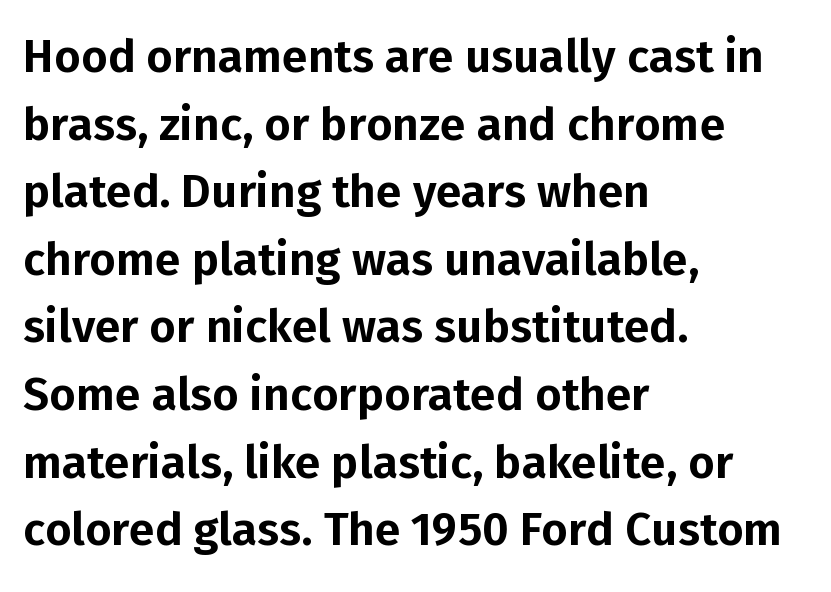
Q: Is the text italic (slanted)? A: No, it is upright.
Q: Is the typeface a serif or a sans-serif typeface? A: Sans-serif.
Q: Is the text underlined? A: No.
Q: How is the paragraph aligned? A: Left-aligned.
Q: Is the spacing between letters normal or unusually wide? A: Normal.
Q: Is the spacing between lines tight, normal or loose? A: Normal.
Q: Width (condensed, normal, or wide)? A: Normal.
Q: Stroke contrast? A: Low.
Q: x-height? A: Medium.
Q: Monospaced? A: No.
